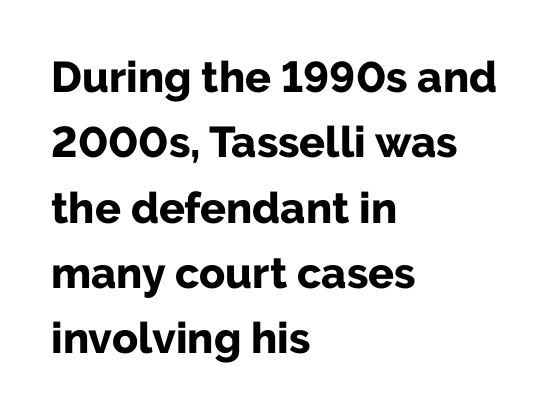
The image shows 43 px bold sans-serif type, upright; set left-aligned, normal line spacing (1.52x), normal letter spacing, not underlined; low stroke contrast and a medium x-height.
